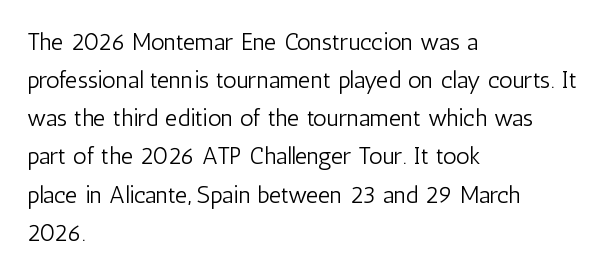
The image shows 24 px text type, upright; set left-aligned, normal line spacing (1.59x), normal letter spacing, not underlined.
